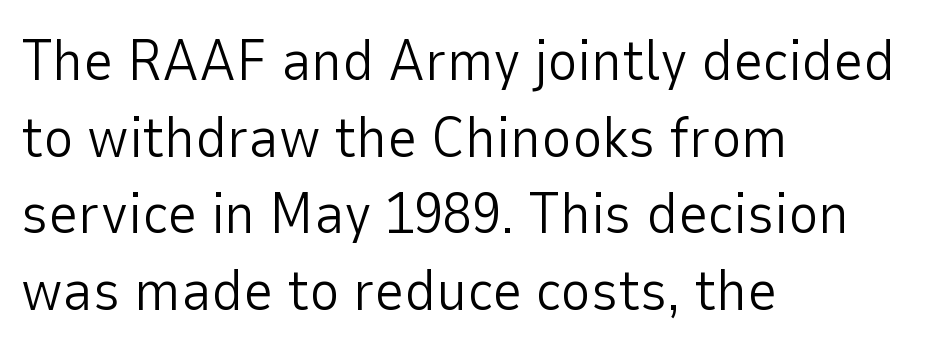
The image shows 58 px light sans-serif type, upright; set left-aligned, normal line spacing (1.32x), normal letter spacing, not underlined; low stroke contrast and a medium x-height.
